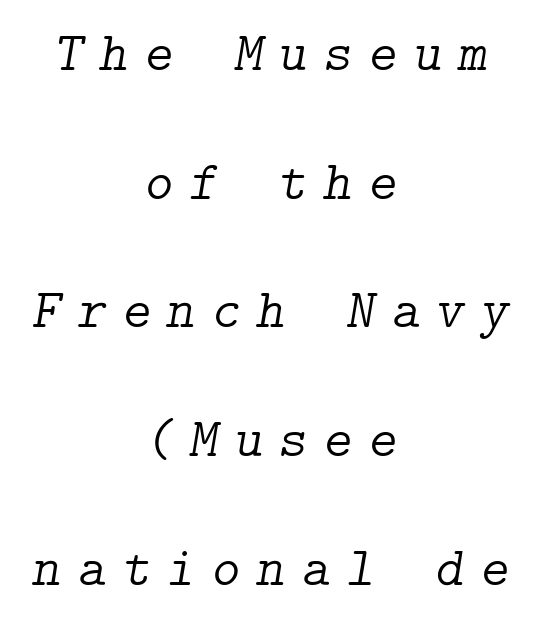
Q: Is the text bold? A: No.
Q: Is the text italic (slanted)? A: Yes, it leans right by about 9 degrees.
Q: Is the typeface a serif or a sans-serif typeface? A: Serif.
Q: Is the text underlined? A: No.
Q: How is the paragraph aligned? A: Centered.
Q: Is the spacing between letters normal or unusually wide? A: Unusually wide.
Q: Is the spacing between lines tight, normal or loose? A: Loose.
Q: Width (condensed, normal, or wide)? A: Normal.
Q: Stroke contrast? A: Low.
Q: x-height? A: Medium.
